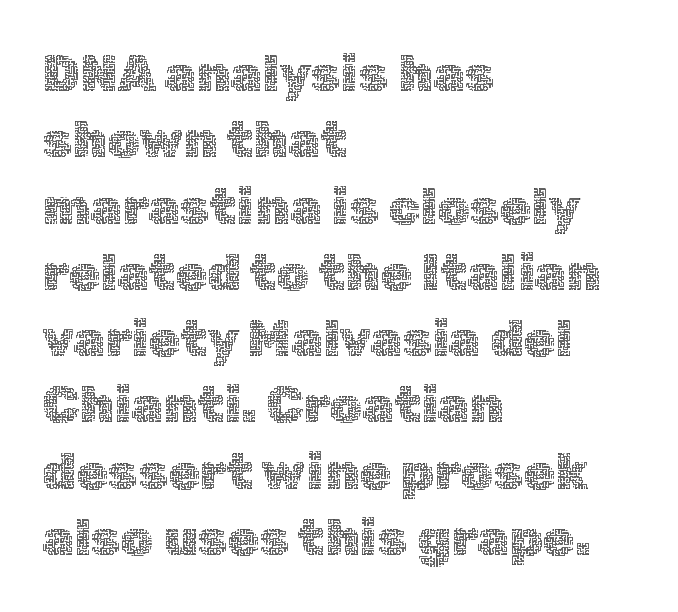
{"italic": "no", "bold": "no", "weight": "thin", "width": "normal", "x_height": "medium", "monospaced": "no", "underline": "no", "align": "left", "line_spacing": "normal", "line_spacing_ratio": 1.3, "letter_spacing": "normal", "letter_spacing_em": 0.0, "glyph_px": 51}
